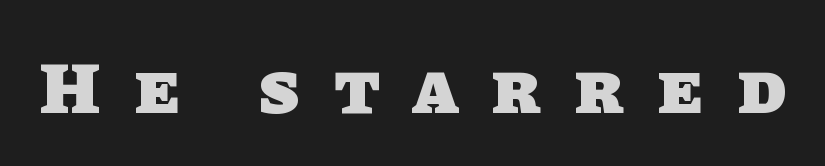
Q: Is the text bold? A: Yes.
Q: Is the typeface a serif or a sans-serif typeface? A: Sans-serif.
Q: Is the text underlined? A: No.
Q: Is the spacing between letters normal or unusually wide? A: Unusually wide.
Q: Width (condensed, normal, or wide)? A: Normal.
Q: Stroke contrast? A: Low.
Q: x-height? A: Large.
Q: Monospaced? A: No.
